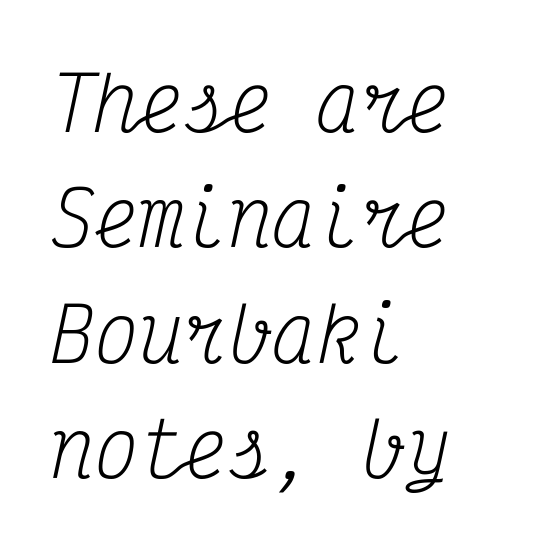
Students, observe: this is what conventionally led text looks like. You can tell it's italic because the verticals aren't actually vertical. Fixed-width glyphs throughout — classic coding-font behaviour. The space beneath each line is pristine and unruled. Small tapered or slab feet sit at the stroke ends, so this counts as serif.
